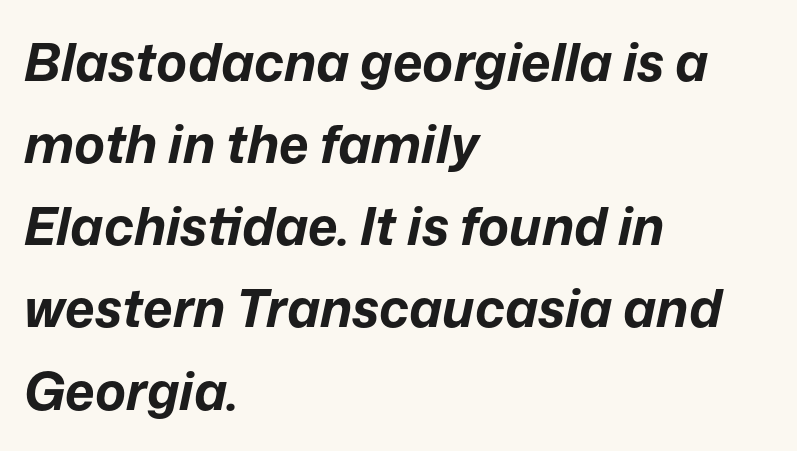
The passage shown is typed in a proportional face where columns would drift. Does the weight exceed regular? Yes, all the way to bold. The designer left line spacing at the default. The gaps between neighbouring characters are ordinary and unremarkable. Italic: yes, the glyphs are oblique.
